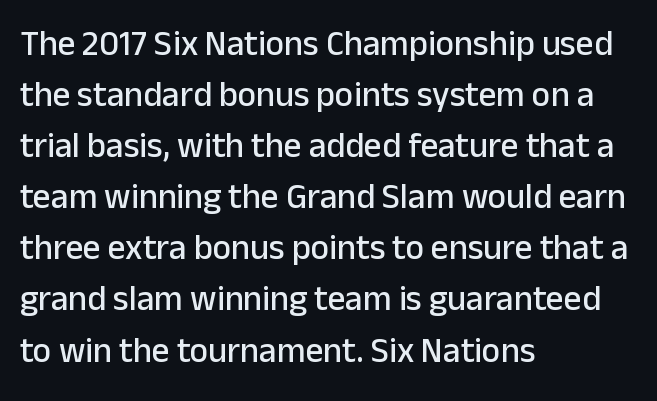
Each row of text sits above clean, open space. Honestly, the row spacing looks completely unremarkable. The rag falls on the right side of this text block. The passage shown is typed in a proportional face where columns would drift.
